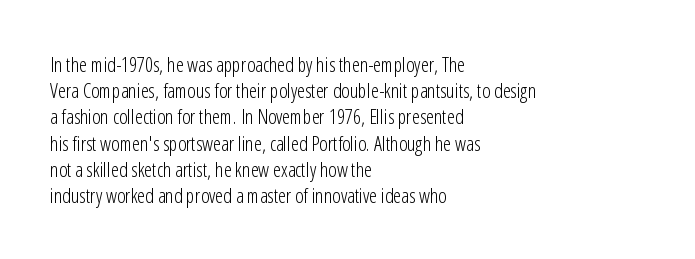
No chunkiness to these letters — they're not bold. Alignment: flush left. Do the letters lean? They stand straight. Horizontal bands of white between lines are of average thickness. Has an underline been added? It has not. Is the letter spacing exaggerated? No — it looks like the ordinary default.
